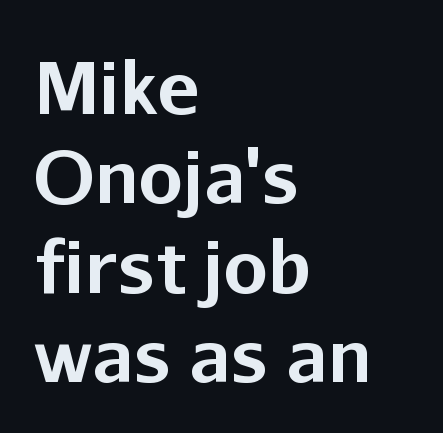
Q: Is the text bold? A: Yes.
Q: Is the text italic (slanted)? A: No, it is upright.
Q: Is the typeface a serif or a sans-serif typeface? A: Sans-serif.
Q: Is the text underlined? A: No.
Q: How is the paragraph aligned? A: Left-aligned.
Q: Is the spacing between letters normal or unusually wide? A: Normal.
Q: Is the spacing between lines tight, normal or loose? A: Normal.
Q: Width (condensed, normal, or wide)? A: Normal.
Q: Stroke contrast? A: Low.
Q: x-height? A: Medium.
Q: Monospaced? A: No.
